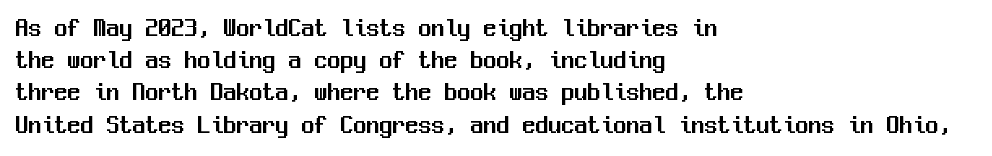
{"italic": "no", "underline": "no", "align": "left", "line_spacing_ratio": 1.24, "letter_spacing": "normal", "letter_spacing_em": 0.0, "glyph_px": 26}
